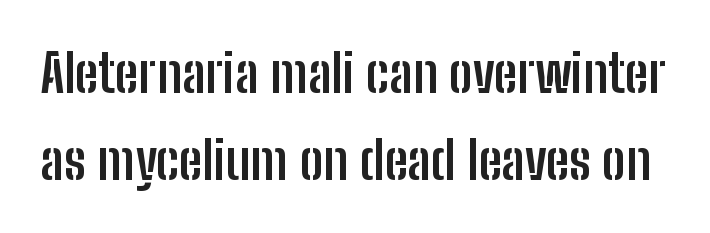
Q: Is the text bold? A: Yes.
Q: Is the text italic (slanted)? A: No, it is upright.
Q: Is the typeface a serif or a sans-serif typeface? A: Sans-serif.
Q: Is the text underlined? A: No.
Q: Is the spacing between letters normal or unusually wide? A: Normal.
Q: Is the spacing between lines tight, normal or loose? A: Normal.
Q: Width (condensed, normal, or wide)? A: Condensed.
Q: Stroke contrast? A: Low.
Q: x-height? A: Medium.
Q: Monospaced? A: No.
